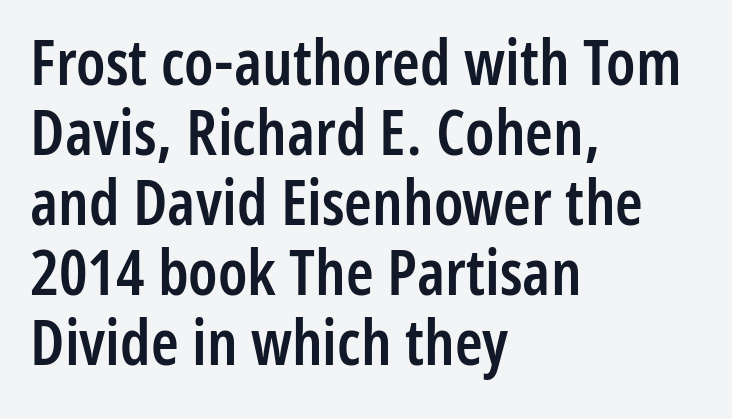
{"serif": "no", "italic": "no", "bold": "semi", "weight": "semibold", "width": "condensed", "stroke_contrast": "low", "x_height": "medium", "monospaced": "no", "underline": "no", "align": "left", "line_spacing": "tight", "line_spacing_ratio": 1.11, "letter_spacing": "normal", "letter_spacing_em": 0.0, "glyph_px": 63}
